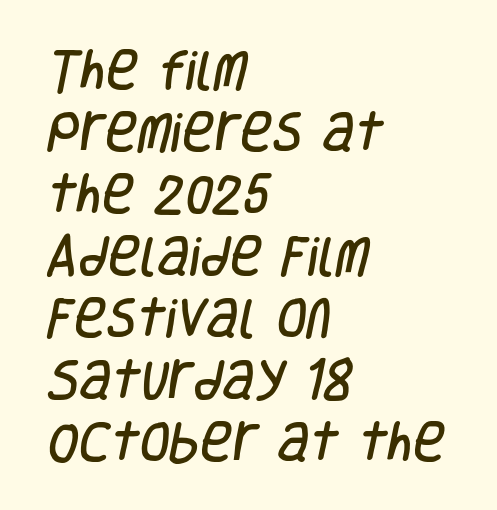
The image shows 44 px condensed sans-serif type; set left-aligned, normal line spacing (1.41x), normal letter spacing, not underlined; low stroke contrast and a large x-height.
